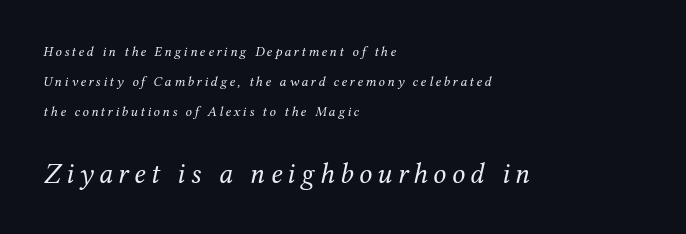
{"serif": "yes", "italic": "yes", "lean": "right", "slant_degrees": 12, "bold": "no", "weight": "regular", "width": "normal", "stroke_contrast": "medium", "x_height": "medium", "monospaced": "no", "underline": "no", "align": "left", "line_spacing": "loose", "line_spacing_ratio": 2.16, "larger_block": "second", "size_ratio": 2.07, "glyph_px": 29}
